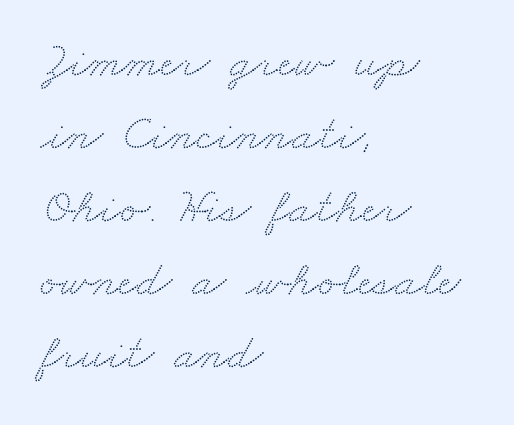
{"serif": "yes", "width": "wide", "stroke_contrast": "medium", "x_height": "small", "monospaced": "no", "underline": "no", "align": "left", "line_spacing": "normal", "line_spacing_ratio": 1.46, "letter_spacing": "normal", "letter_spacing_em": 0.0, "glyph_px": 50}
